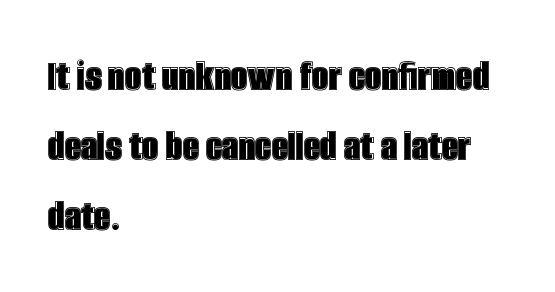
These lines are rendered in a variable-pitch font. Only glyphs here, with clear space below each row. The space between consecutive lines is moderate. Letter spacing: default. Alignment: flush left.
